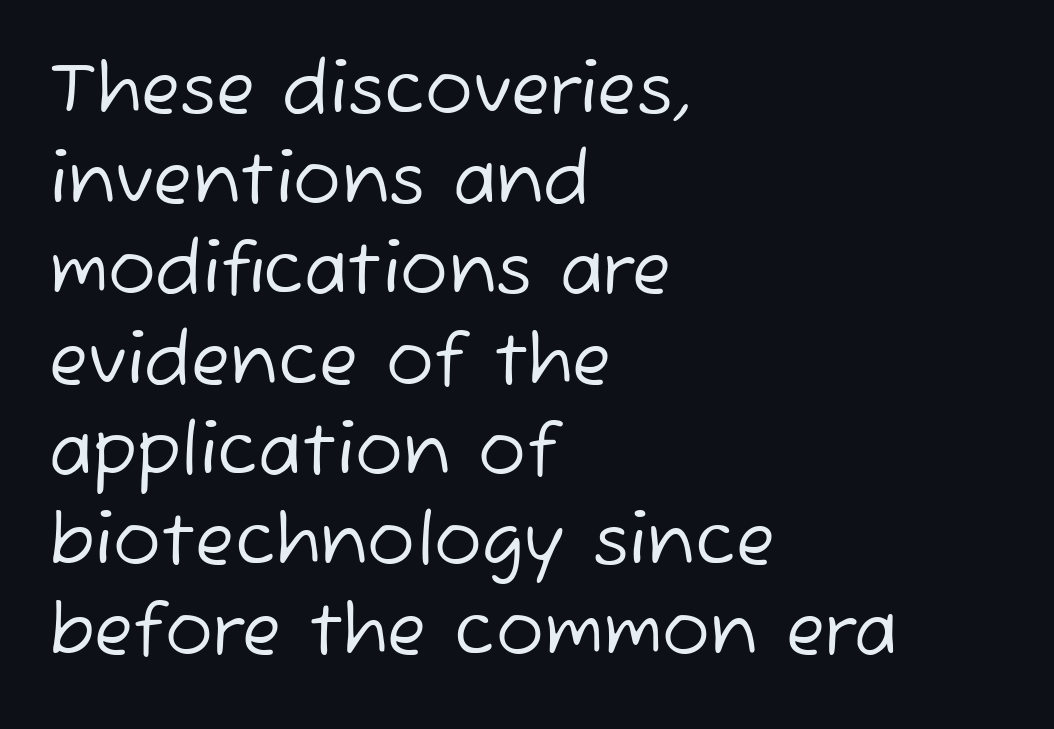
Q: Is the text bold? A: No.
Q: Is the typeface a serif or a sans-serif typeface? A: Sans-serif.
Q: Is the text underlined? A: No.
Q: How is the paragraph aligned? A: Left-aligned.
Q: Is the spacing between letters normal or unusually wide? A: Normal.
Q: Is the spacing between lines tight, normal or loose? A: Normal.
Q: Width (condensed, normal, or wide)? A: Normal.
Q: Stroke contrast? A: Low.
Q: x-height? A: Medium.
Q: Monospaced? A: No.
